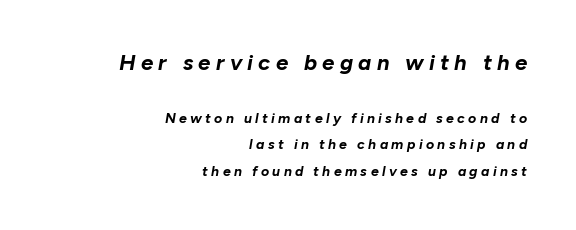
Bigger letters appear in the top chunk; the bottom chunk is reduced. The characters look thick and weighty, a clear bold. Words float on clear page, feet unadorned. How would I describe the line gaps? Wide and relaxed. When letters slant like this, we call the style italic.
